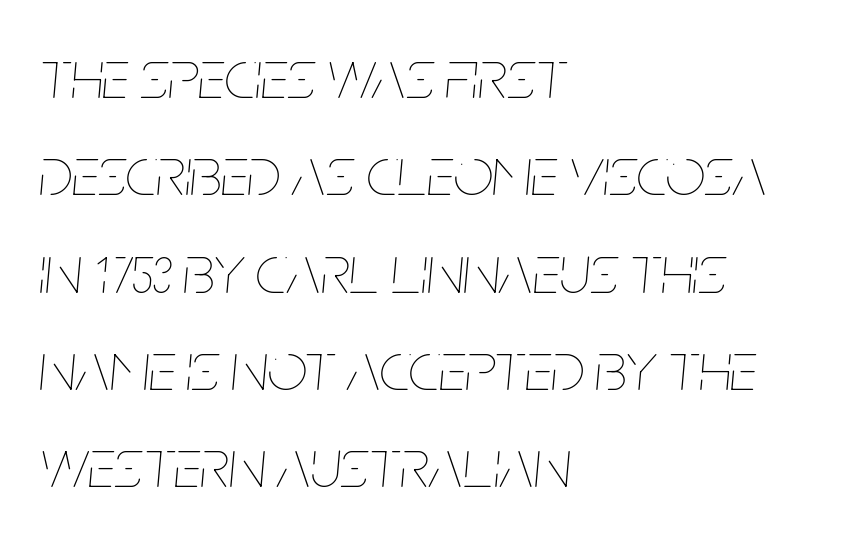
The image shows 70 px thin, condensed type, italic (leaning right); set left-aligned, normal line spacing (1.39x), normal letter spacing, not underlined; low stroke contrast and a large x-height.
